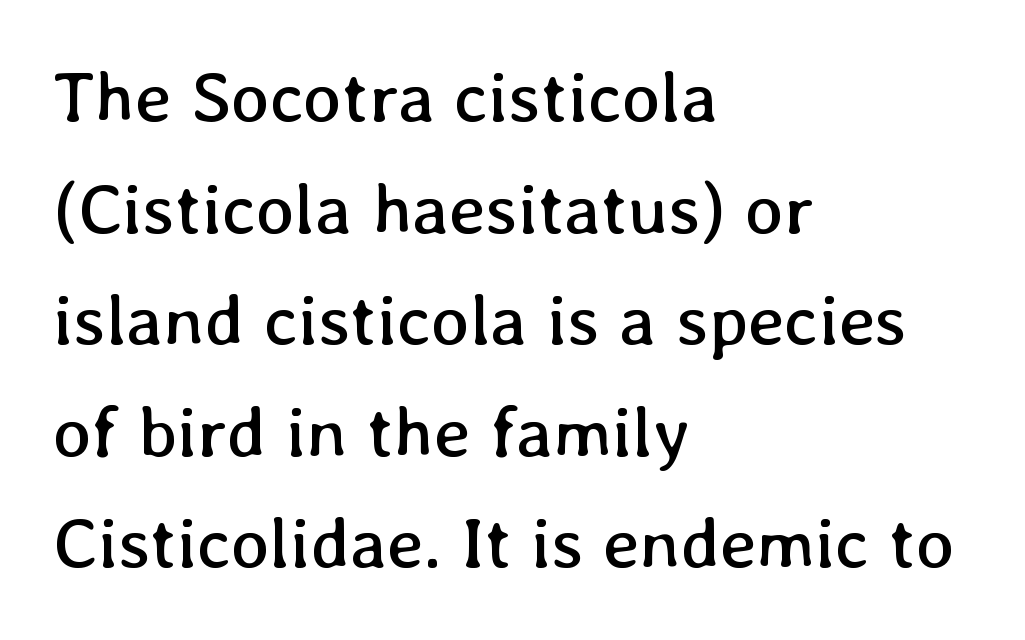
{"italic": "no", "bold": "no", "weight": "regular", "width": "normal", "stroke_contrast": "low", "x_height": "medium", "monospaced": "no", "underline": "no", "align": "left", "line_spacing": "normal", "line_spacing_ratio": 1.55, "letter_spacing": "normal", "letter_spacing_em": 0.0, "glyph_px": 72}
